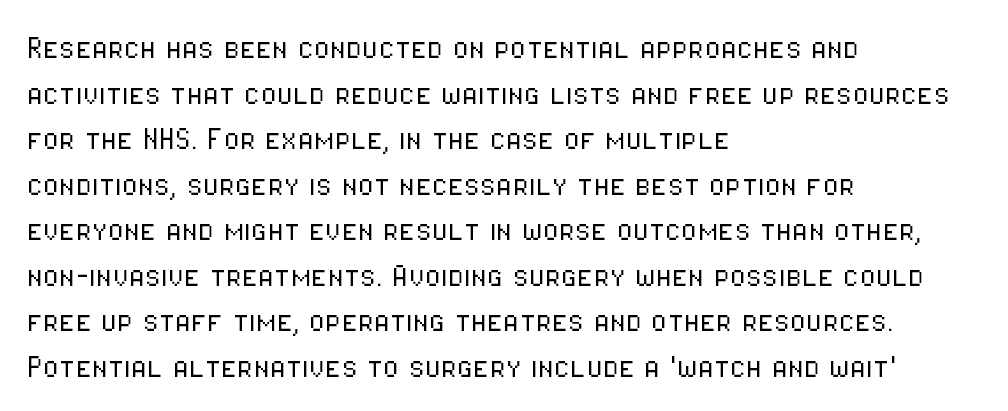
Q: Is the text bold? A: No.
Q: Is the text italic (slanted)? A: No, it is upright.
Q: Is the typeface a serif or a sans-serif typeface? A: Sans-serif.
Q: Is the text underlined? A: No.
Q: How is the paragraph aligned? A: Left-aligned.
Q: Is the spacing between letters normal or unusually wide? A: Normal.
Q: Width (condensed, normal, or wide)? A: Condensed.
Q: Stroke contrast? A: Low.
Q: x-height? A: Medium.
Q: Monospaced? A: No.
